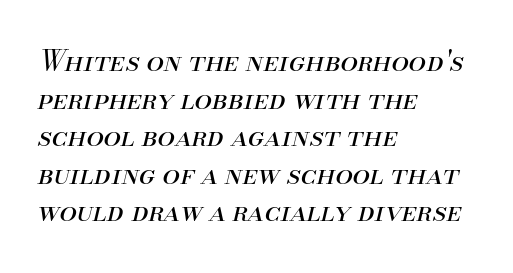
The passage shown is not bold in any degree. Characters are canted at an angle relative to the baseline's perpendicular. The ragged edge is on the right, which tells us the setting is flush left. Leading matches the norm, producing a regular column. These lines are rendered in a variable-pitch font. Students, note that the glyphs here touch the page at normal intervals.
